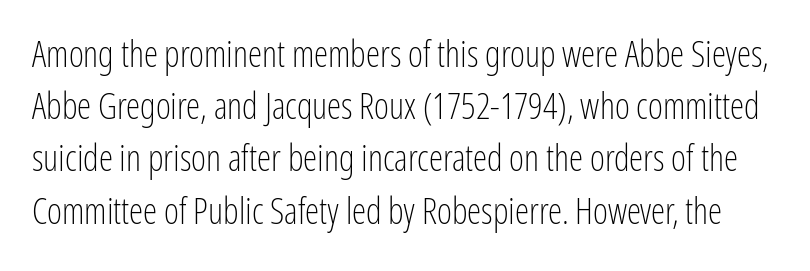
Q: Is the text bold? A: No.
Q: Is the text italic (slanted)? A: No, it is upright.
Q: Is the typeface a serif or a sans-serif typeface? A: Sans-serif.
Q: Is the text underlined? A: No.
Q: Is the spacing between letters normal or unusually wide? A: Normal.
Q: Is the spacing between lines tight, normal or loose? A: Normal.
Q: Width (condensed, normal, or wide)? A: Condensed.
Q: Stroke contrast? A: Low.
Q: x-height? A: Medium.
Q: Monospaced? A: No.
